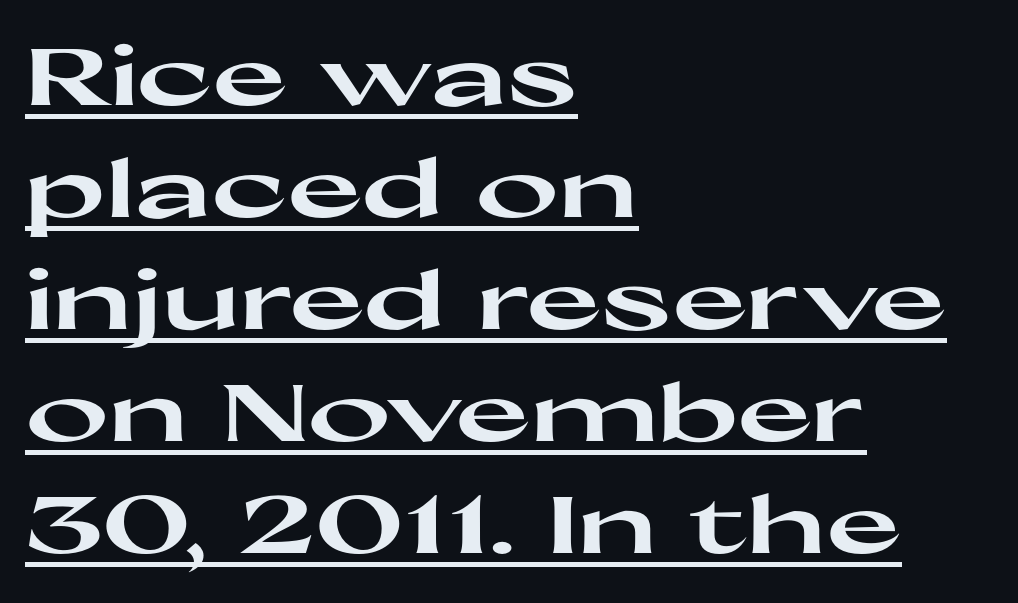
The image shows 80 px heavy, wide sans-serif type, upright; set left-aligned, normal line spacing (1.4x), normal letter spacing, underlined; high stroke contrast and a medium x-height.
